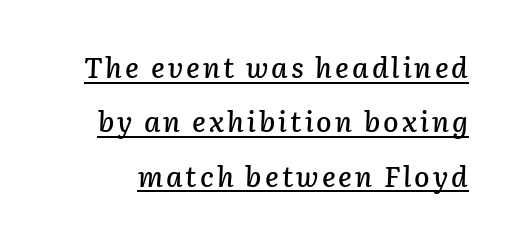
Q: Is the text italic (slanted)? A: Yes, it leans right by about 2 degrees.
Q: Is the text underlined? A: Yes.
Q: Is the spacing between lines tight, normal or loose? A: Loose.
Q: Width (condensed, normal, or wide)? A: Normal.
Q: Stroke contrast? A: Low.
Q: x-height? A: Medium.
Q: Monospaced? A: No.
